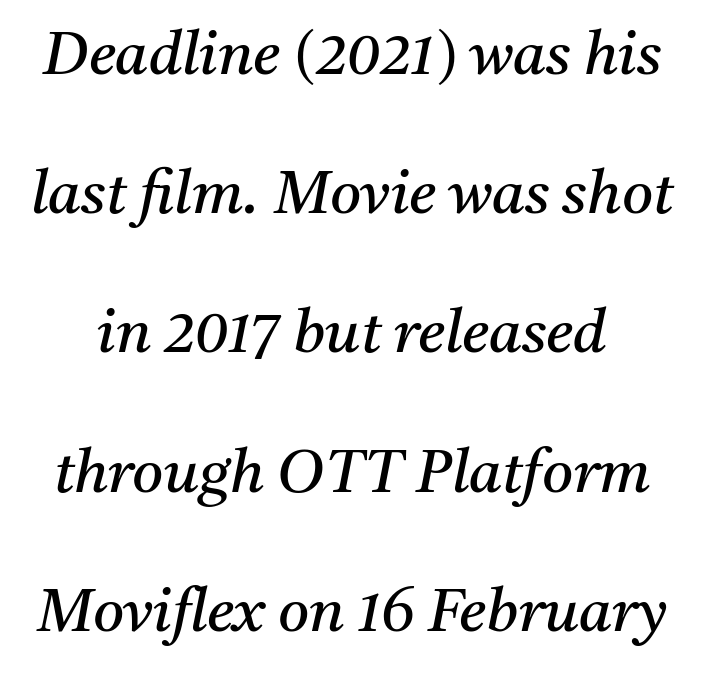
Q: Is the text bold? A: No.
Q: Is the text italic (slanted)? A: Yes, it leans right by about 11 degrees.
Q: Is the typeface a serif or a sans-serif typeface? A: Serif.
Q: Is the text underlined? A: No.
Q: Is the spacing between letters normal or unusually wide? A: Normal.
Q: Is the spacing between lines tight, normal or loose? A: Loose.
Q: Width (condensed, normal, or wide)? A: Normal.
Q: Stroke contrast? A: Medium.
Q: x-height? A: Medium.
Q: Monospaced? A: No.
